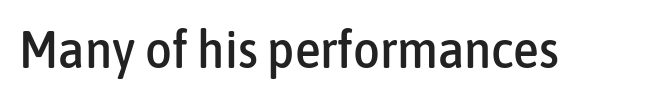
{"serif": "no", "italic": "no", "width": "condensed", "stroke_contrast": "low", "x_height": "medium", "monospaced": "no", "underline": "no", "letter_spacing": "normal", "letter_spacing_em": 0.0, "glyph_px": 52}
